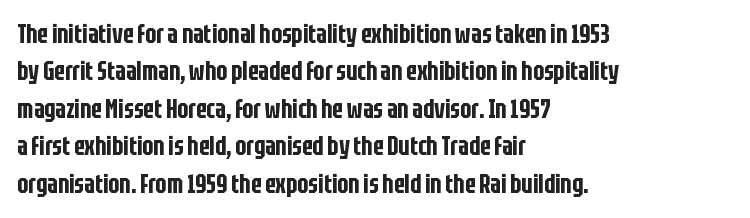
A typesetter would call this zero additional tracking. The string is rendered with underlining switched off. Reading down the block, your eye returns to a fixed left position each line. The lines sit at an ordinary, default distance from one another.
